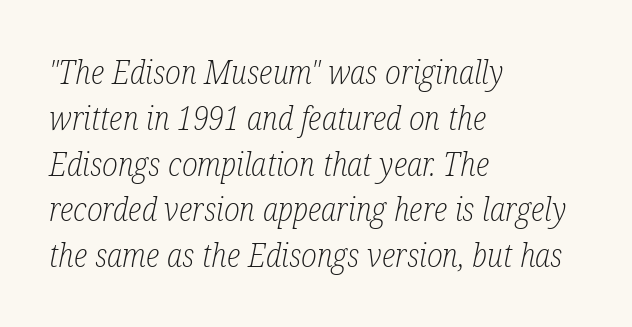
Q: Is the text bold? A: No.
Q: Is the text italic (slanted)? A: Yes, it leans right by about 12 degrees.
Q: Is the typeface a serif or a sans-serif typeface? A: Serif.
Q: Is the text underlined? A: No.
Q: How is the paragraph aligned? A: Left-aligned.
Q: Is the spacing between letters normal or unusually wide? A: Normal.
Q: Is the spacing between lines tight, normal or loose? A: Normal.
Q: Width (condensed, normal, or wide)? A: Condensed.
Q: Stroke contrast? A: Low.
Q: x-height? A: Medium.
Q: Monospaced? A: No.
